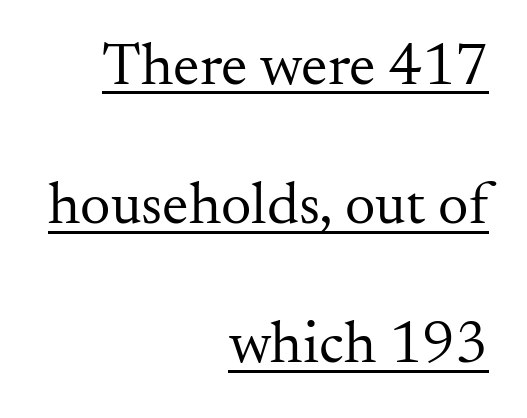
Has an underline been added? It has. Rendered with straight, roman letterforms. Does the copy run flush right? Yes — the right margin is perfectly even. The font sits on the lighter half of the weight spectrum, regular included.
